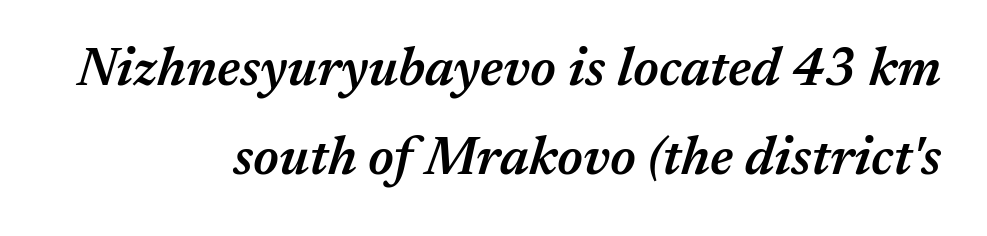
Q: Is the text bold? A: Semi-bold.
Q: Is the text italic (slanted)? A: Yes, it leans right by about 17 degrees.
Q: Is the text underlined? A: No.
Q: How is the paragraph aligned? A: Right-aligned.
Q: Is the spacing between letters normal or unusually wide? A: Normal.
Q: Is the spacing between lines tight, normal or loose? A: Normal.
Q: Width (condensed, normal, or wide)? A: Normal.
Q: Stroke contrast? A: Medium.
Q: x-height? A: Medium.
Q: Monospaced? A: No.
